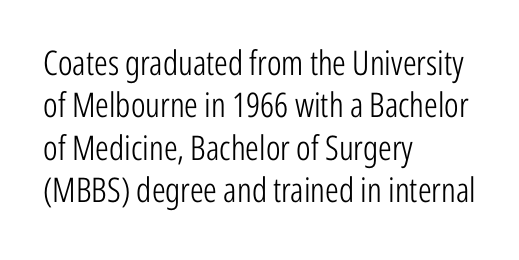
No heavy texture on the line: the type isn't bold. Plain, unruled lines of type. The passage shown is typeset with a sans-serif family. The lettering holds an erect, upright posture throughout. Line starts are locked; line ends wander.
